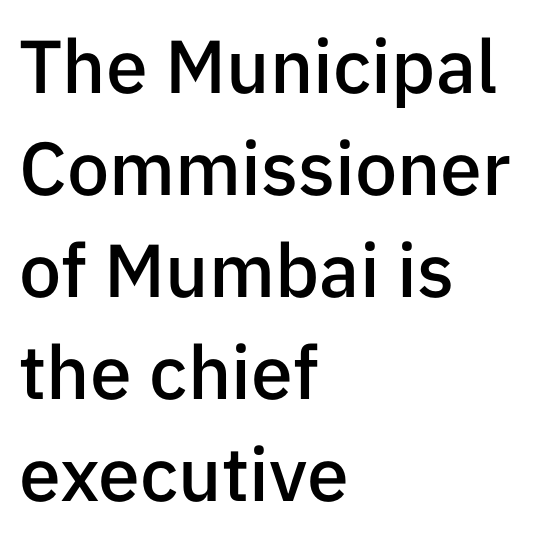
The image shows 75 px semibold sans-serif type, upright; set left-aligned, normal line spacing (1.36x), normal letter spacing, not underlined; low stroke contrast and a medium x-height.
